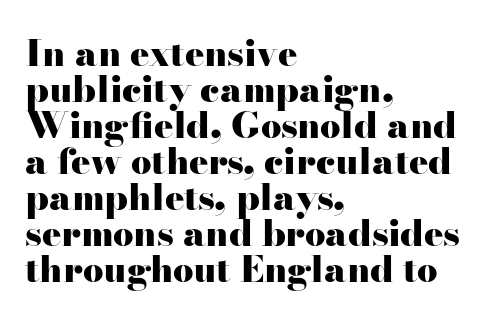
{"serif": "yes", "italic": "no", "bold": "yes", "weight": "heavy", "width": "wide", "stroke_contrast": "high", "x_height": "small", "monospaced": "no", "underline": "no", "align": "left", "line_spacing": "tight", "line_spacing_ratio": 1.0, "letter_spacing": "normal", "letter_spacing_em": 0.0, "glyph_px": 36}
